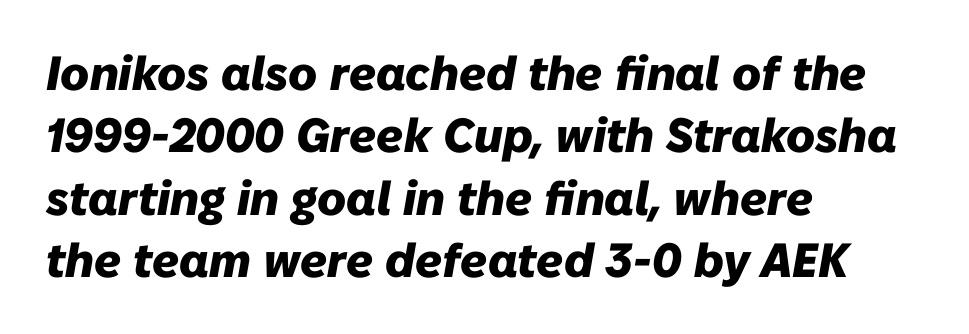
Here the glyphs are tracked normally, forming tight word shapes. The passage shown leans; its letterforms are oblique. Is there much room between lines? A standard amount, neither cramped nor airy. What weight is shown? A full bold with thick strokes. Do the characters align in a grid? No, the font is proportional. The setting favours the left margin, as ordinary paragraphs usually do.
